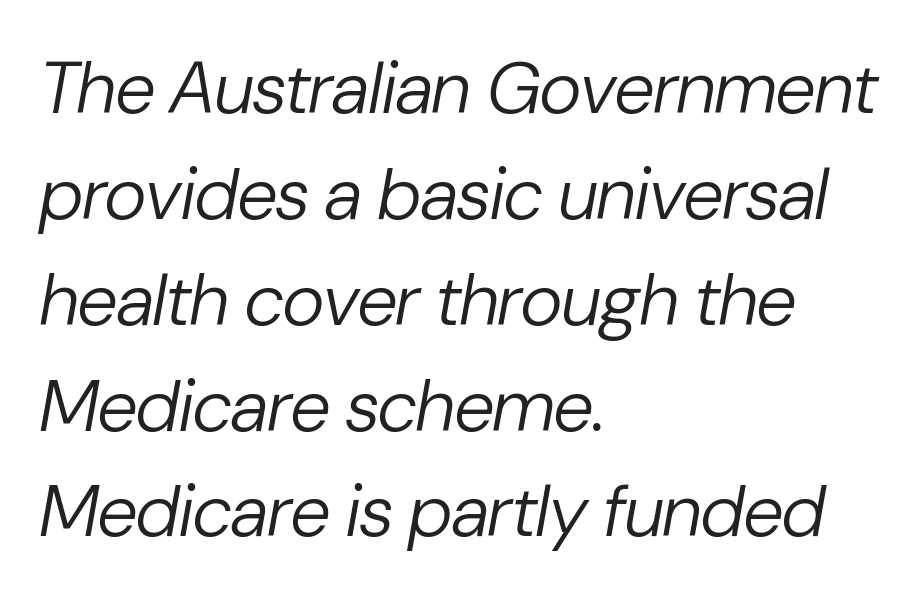
The image shows 73 px regular-weight type, italic (leaning right); set left-aligned, normal line spacing (1.45x), normal letter spacing, not underlined; low stroke contrast and a medium x-height.
